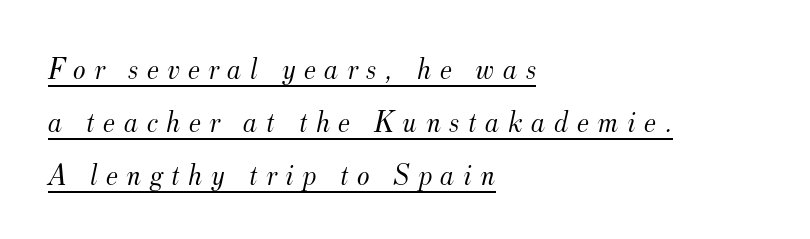
Q: Is the text bold? A: No.
Q: Is the text italic (slanted)? A: Yes, it leans right by about 12 degrees.
Q: Is the typeface a serif or a sans-serif typeface? A: Serif.
Q: Is the text underlined? A: Yes.
Q: How is the paragraph aligned? A: Left-aligned.
Q: Is the spacing between letters normal or unusually wide? A: Unusually wide.
Q: Width (condensed, normal, or wide)? A: Normal.
Q: Stroke contrast? A: Medium.
Q: x-height? A: Small.
Q: Monospaced? A: No.
